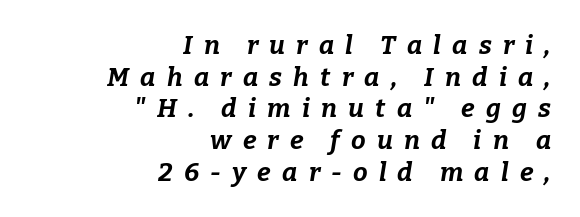
{"italic": "yes", "lean": "right", "slant_degrees": 9, "bold": "yes", "underline": "no", "align": "right", "line_spacing_ratio": 1.22, "letter_spacing": "wide", "letter_spacing_em": 0.43, "glyph_px": 26}
